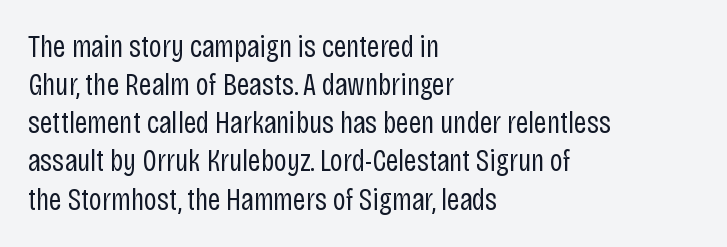
{"serif": "no", "italic": "no", "bold": "no", "weight": "regular", "width": "condensed", "stroke_contrast": "low", "x_height": "large", "monospaced": "no", "underline": "no", "align": "left", "line_spacing_ratio": 1.23, "letter_spacing": "normal", "letter_spacing_em": 0.0, "glyph_px": 31}
